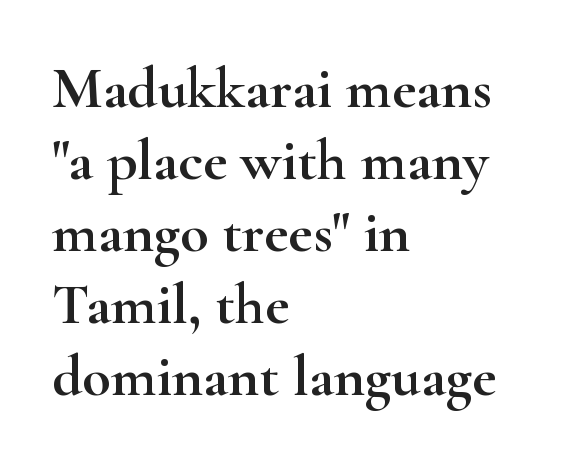
{"serif": "yes", "italic": "no", "width": "wide", "stroke_contrast": "high", "x_height": "small", "monospaced": "no", "underline": "no", "align": "left", "line_spacing_ratio": 1.22, "letter_spacing": "normal", "letter_spacing_em": 0.0, "glyph_px": 59}
